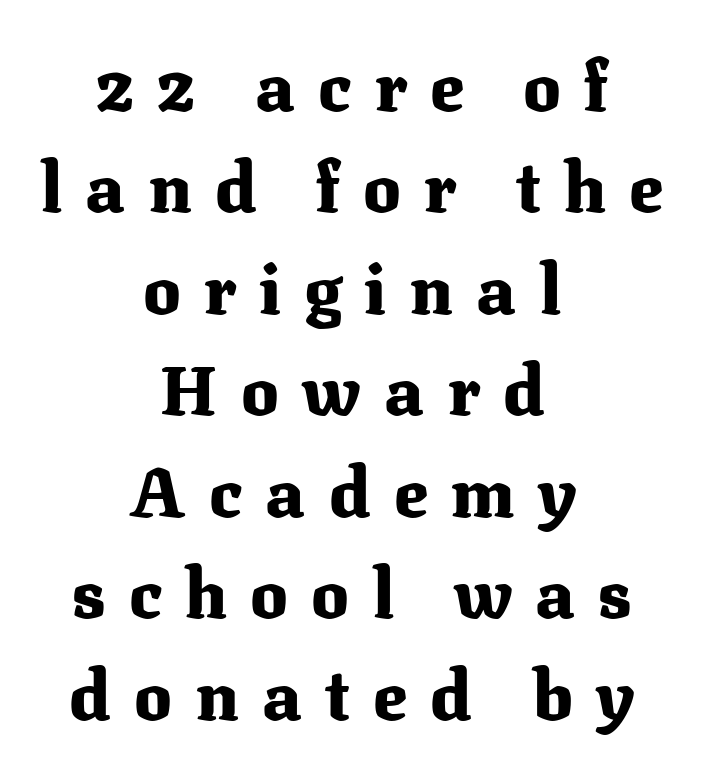
Q: Is the text bold? A: Yes.
Q: Is the text italic (slanted)? A: No, it is upright.
Q: Is the typeface a serif or a sans-serif typeface? A: Serif.
Q: Is the text underlined? A: No.
Q: How is the paragraph aligned? A: Centered.
Q: Is the spacing between letters normal or unusually wide? A: Unusually wide.
Q: Is the spacing between lines tight, normal or loose? A: Normal.
Q: Width (condensed, normal, or wide)? A: Normal.
Q: Stroke contrast? A: Medium.
Q: x-height? A: Medium.
Q: Monospaced? A: No.
